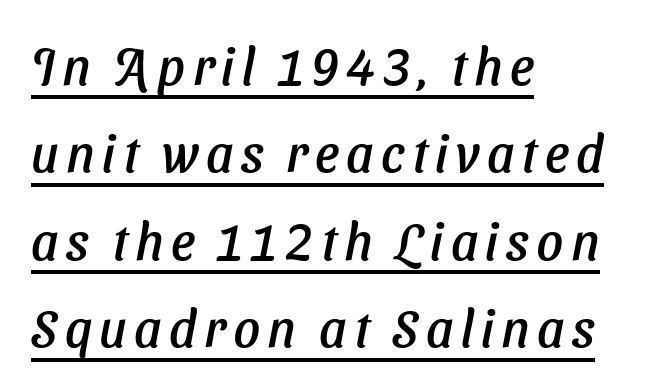
Q: Is the typeface a serif or a sans-serif typeface? A: Serif.
Q: Is the text underlined? A: Yes.
Q: How is the paragraph aligned? A: Left-aligned.
Q: Is the spacing between lines tight, normal or loose? A: Normal.
Q: Width (condensed, normal, or wide)? A: Normal.
Q: Stroke contrast? A: Low.
Q: x-height? A: Medium.
Q: Monospaced? A: No.
